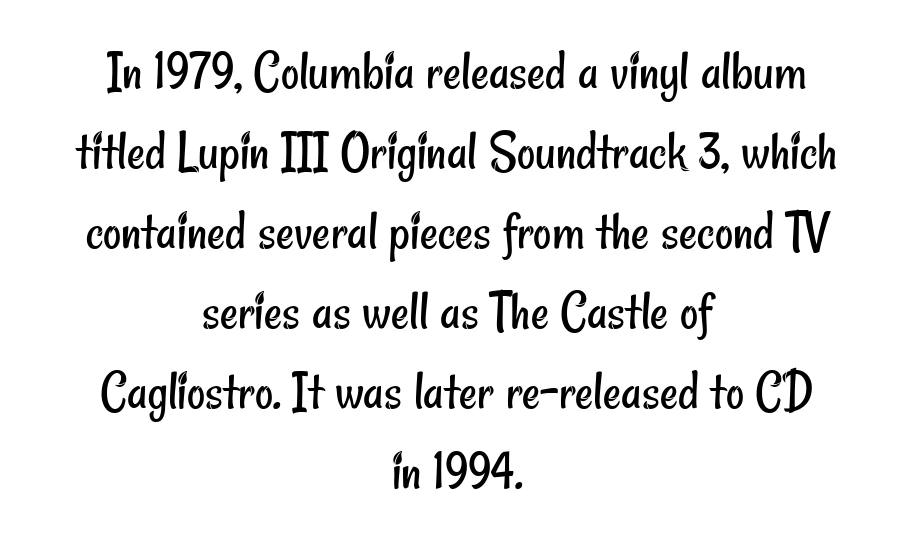
The image shows 56 px regular-weight, condensed sans-serif type; set centered, normal line spacing (1.43x), normal letter spacing, not underlined; low stroke contrast and a small x-height.
